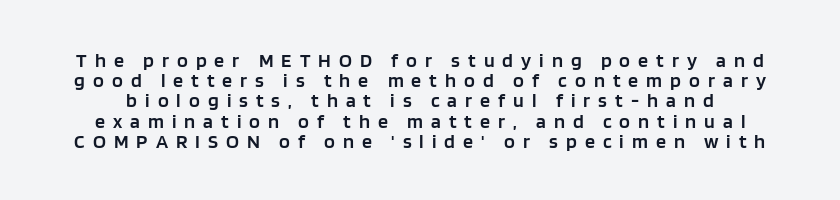
Q: Is the text bold? A: Semi-bold.
Q: Is the text italic (slanted)? A: No, it is upright.
Q: Is the text underlined? A: No.
Q: Is the spacing between letters normal or unusually wide? A: Unusually wide.
Q: Is the spacing between lines tight, normal or loose? A: Tight.
